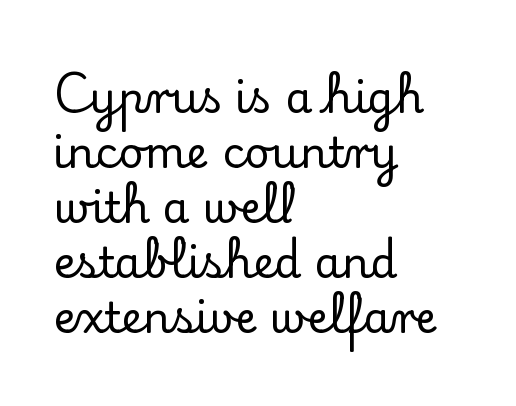
{"serif": "yes", "italic": "no", "width": "normal", "stroke_contrast": "low", "x_height": "small", "monospaced": "no", "underline": "no", "align": "left", "line_spacing": "normal", "line_spacing_ratio": 1.28, "letter_spacing": "normal", "letter_spacing_em": 0.0, "glyph_px": 43}
